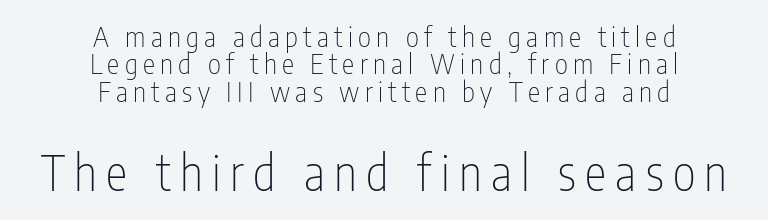
{"serif": "no", "italic": "no", "bold": "no", "weight": "thin", "width": "condensed", "stroke_contrast": "low", "x_height": "medium", "monospaced": "no", "underline": "no", "align": "center", "line_spacing": "tight", "line_spacing_ratio": 0.98, "larger_block": "second", "size_ratio": 1.75, "glyph_px": 49}
